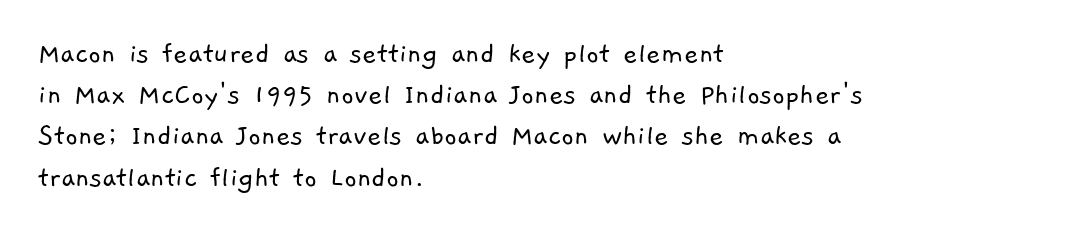
Q: Is the text bold? A: No.
Q: Is the typeface a serif or a sans-serif typeface? A: Sans-serif.
Q: Is the text underlined? A: No.
Q: How is the paragraph aligned? A: Left-aligned.
Q: Is the spacing between letters normal or unusually wide? A: Normal.
Q: Is the spacing between lines tight, normal or loose? A: Normal.
Q: Width (condensed, normal, or wide)? A: Normal.
Q: Stroke contrast? A: Low.
Q: x-height? A: Medium.
Q: Monospaced? A: No.
